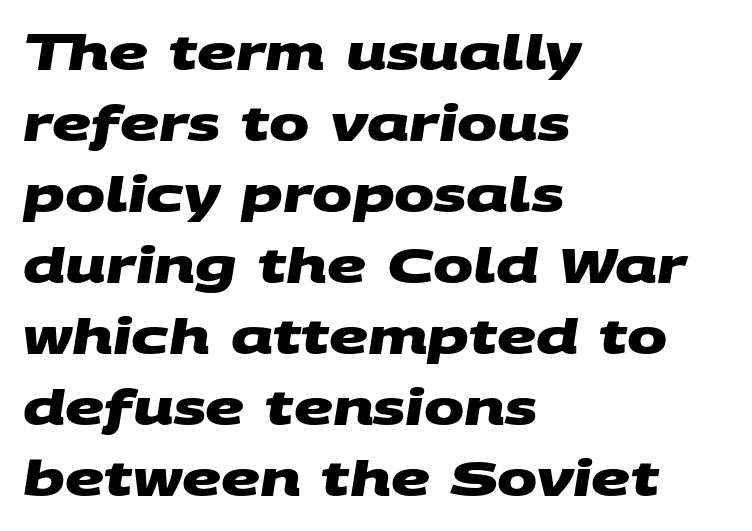
{"serif": "no", "bold": "yes", "weight": "heavy", "width": "wide", "stroke_contrast": "medium", "x_height": "large", "monospaced": "no", "underline": "no", "align": "left", "line_spacing": "normal", "line_spacing_ratio": 1.48, "letter_spacing": "normal", "letter_spacing_em": 0.0, "glyph_px": 48}
